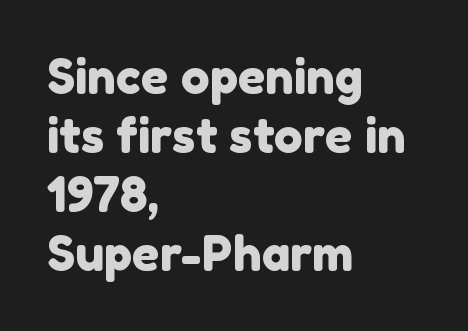
The image shows 48 px sans-serif type; set left-aligned, line spacing 1.23x, normal letter spacing, not underlined; low stroke contrast and a medium x-height.
